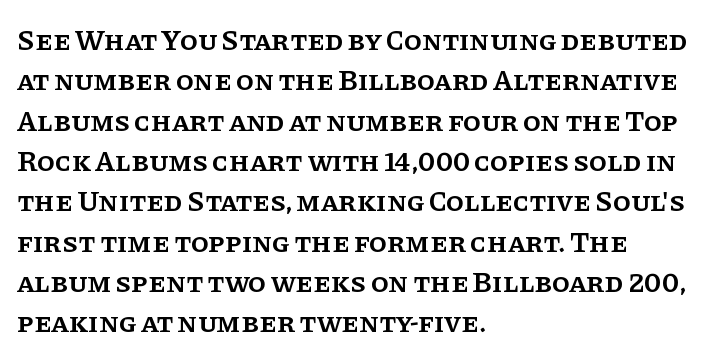
Q: Is the text bold? A: Semi-bold.
Q: Is the text italic (slanted)? A: No, it is upright.
Q: Is the typeface a serif or a sans-serif typeface? A: Serif.
Q: Is the text underlined? A: No.
Q: How is the paragraph aligned? A: Left-aligned.
Q: Is the spacing between letters normal or unusually wide? A: Normal.
Q: Is the spacing between lines tight, normal or loose? A: Normal.
Q: Width (condensed, normal, or wide)? A: Normal.
Q: Stroke contrast? A: Low.
Q: x-height? A: Large.
Q: Monospaced? A: No.
